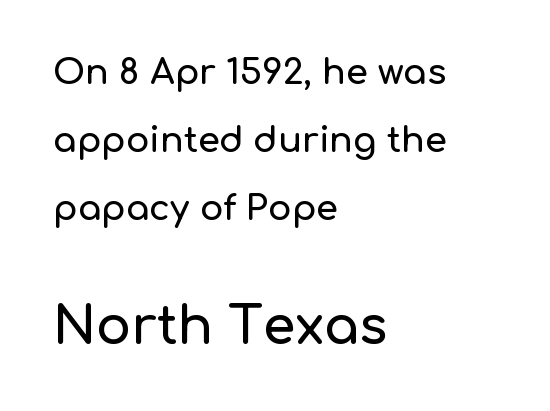
The image shows 52 px sans-serif type, upright; set left-aligned, loose line spacing (1.94x), normal letter spacing, not underlined; the second (bottom) block is 1.49x larger; low stroke contrast and a medium x-height.
